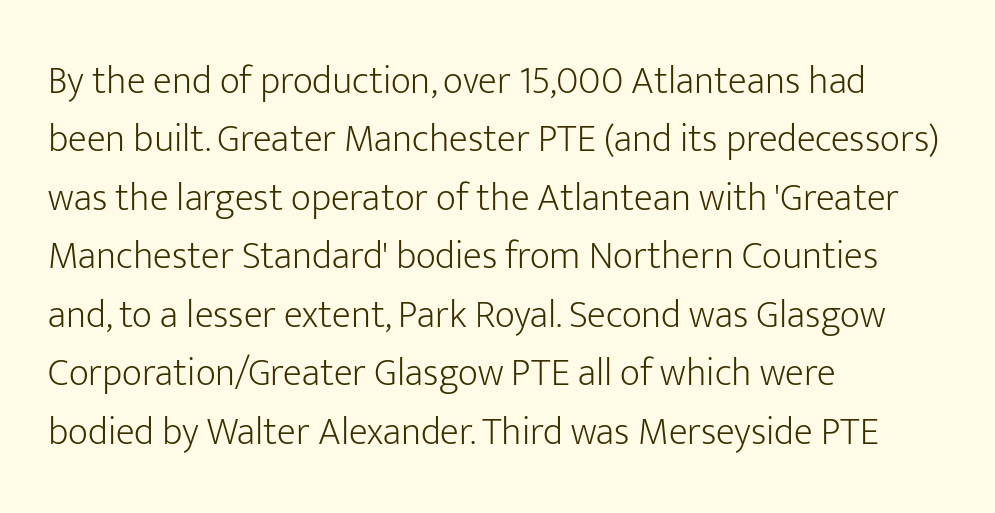
Q: Is the text bold? A: No.
Q: Is the text italic (slanted)? A: No, it is upright.
Q: Is the typeface a serif or a sans-serif typeface? A: Sans-serif.
Q: Is the text underlined? A: No.
Q: How is the paragraph aligned? A: Left-aligned.
Q: Is the spacing between letters normal or unusually wide? A: Normal.
Q: Is the spacing between lines tight, normal or loose? A: Normal.
Q: Width (condensed, normal, or wide)? A: Normal.
Q: Stroke contrast? A: Low.
Q: x-height? A: Medium.
Q: Monospaced? A: No.
